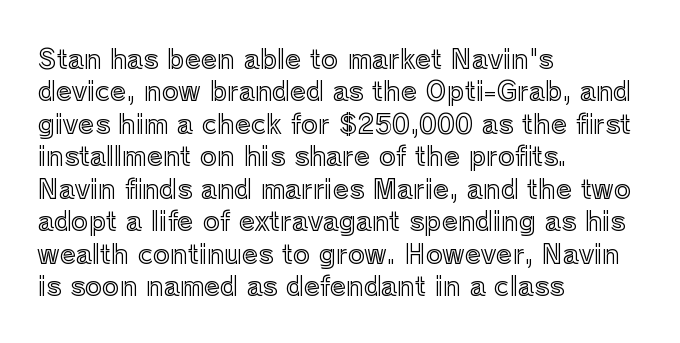
{"italic": "no", "underline": "no", "align": "left", "line_spacing": "normal", "line_spacing_ratio": 1.25, "letter_spacing": "normal", "letter_spacing_em": 0.0, "glyph_px": 26}
